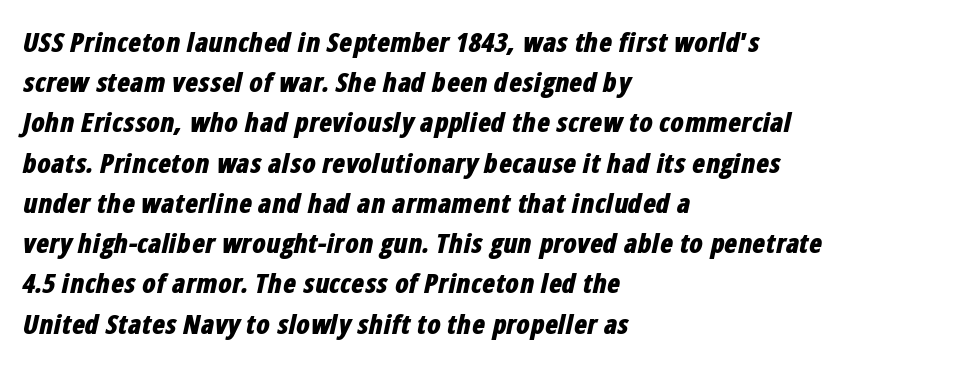
Q: Is the text bold? A: Yes.
Q: Is the text italic (slanted)? A: Yes, it leans right by about 12 degrees.
Q: Is the text underlined? A: No.
Q: How is the paragraph aligned? A: Left-aligned.
Q: Is the spacing between letters normal or unusually wide? A: Normal.
Q: Is the spacing between lines tight, normal or loose? A: Normal.
